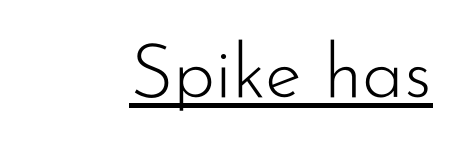
Q: Is the text bold? A: No.
Q: Is the text italic (slanted)? A: No, it is upright.
Q: Is the typeface a serif or a sans-serif typeface? A: Sans-serif.
Q: Is the text underlined? A: Yes.
Q: Is the spacing between letters normal or unusually wide? A: Normal.
Q: Width (condensed, normal, or wide)? A: Normal.
Q: Stroke contrast? A: Low.
Q: x-height? A: Small.
Q: Monospaced? A: No.
